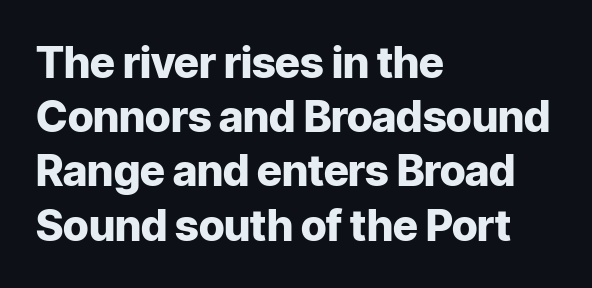
Q: Is the text bold? A: Yes.
Q: Is the text italic (slanted)? A: No, it is upright.
Q: Is the typeface a serif or a sans-serif typeface? A: Sans-serif.
Q: Is the text underlined? A: No.
Q: How is the paragraph aligned? A: Left-aligned.
Q: Is the spacing between letters normal or unusually wide? A: Normal.
Q: Is the spacing between lines tight, normal or loose? A: Normal.
Q: Width (condensed, normal, or wide)? A: Normal.
Q: Stroke contrast? A: Low.
Q: x-height? A: Medium.
Q: Monospaced? A: No.
